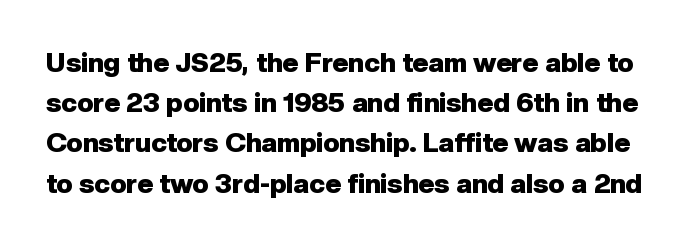
The image shows 27 px bold type, upright; set normal line spacing (1.49x), normal letter spacing, not underlined.
